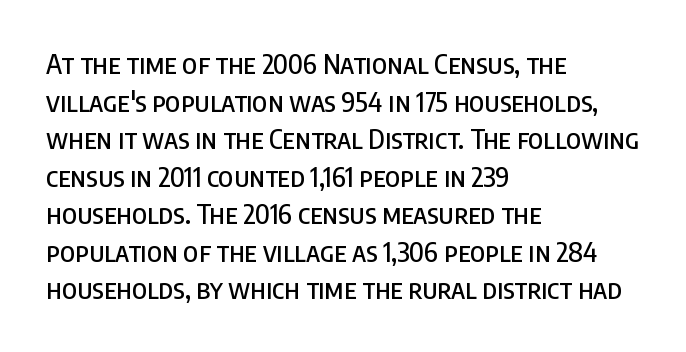
The image shows 27 px text type, upright; set left-aligned, normal line spacing (1.39x), normal letter spacing, not underlined.
